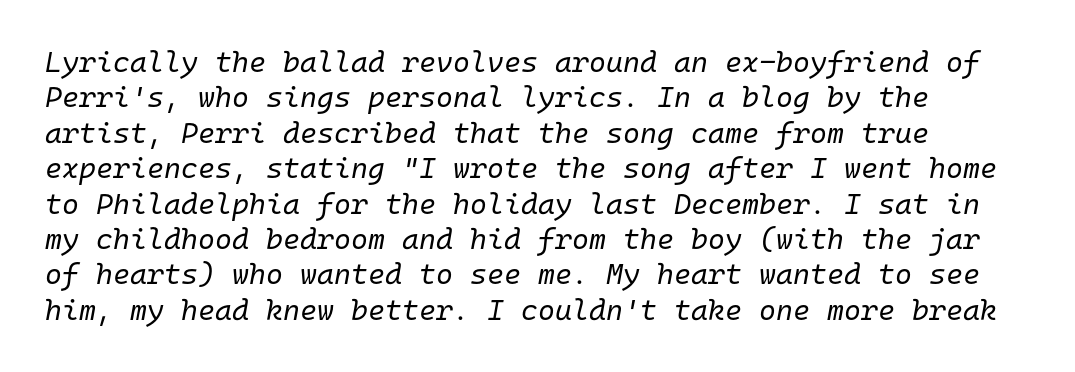
Q: Is the text bold? A: No.
Q: Is the text italic (slanted)? A: Yes, it leans right by about 10 degrees.
Q: Is the text underlined? A: No.
Q: How is the paragraph aligned? A: Left-aligned.
Q: Is the spacing between letters normal or unusually wide? A: Normal.
Q: Width (condensed, normal, or wide)? A: Normal.
Q: Stroke contrast? A: Low.
Q: x-height? A: Medium.
Q: Monospaced? A: Yes.
